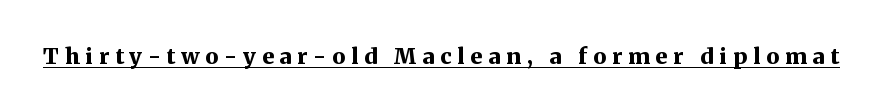
{"italic": "no", "bold": "yes", "underline": "yes", "letter_spacing": "wide", "letter_spacing_em": 0.27, "glyph_px": 22}
